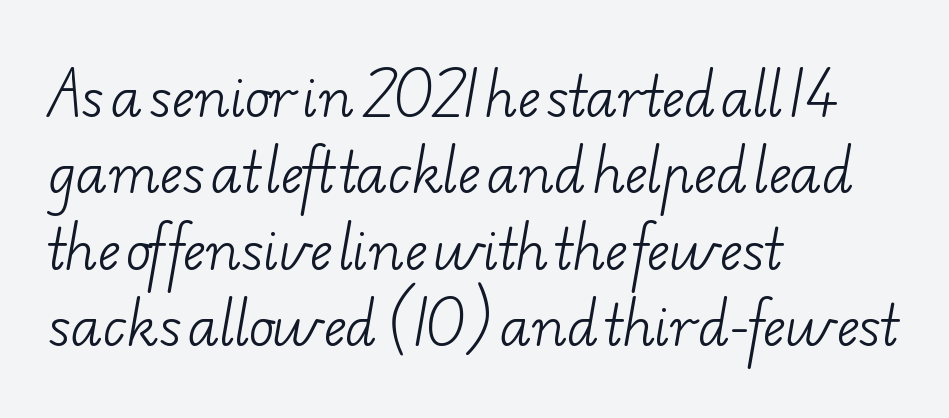
The image shows 53 px light, wide serif type; set left-aligned, normal line spacing (1.44x), normal letter spacing, not underlined; low stroke contrast and a small x-height.
